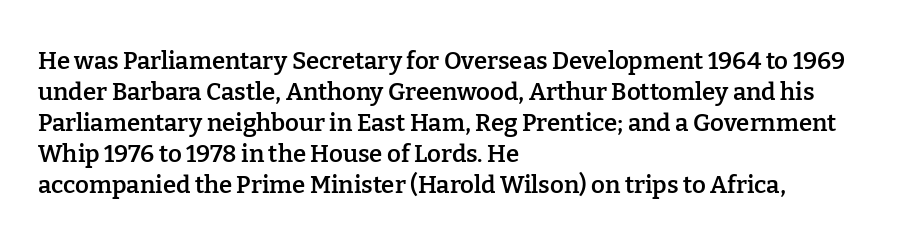
{"italic": "no", "bold": "semi", "underline": "no", "align": "left", "line_spacing": "normal", "line_spacing_ratio": 1.29, "letter_spacing": "normal", "letter_spacing_em": 0.0, "glyph_px": 24}
